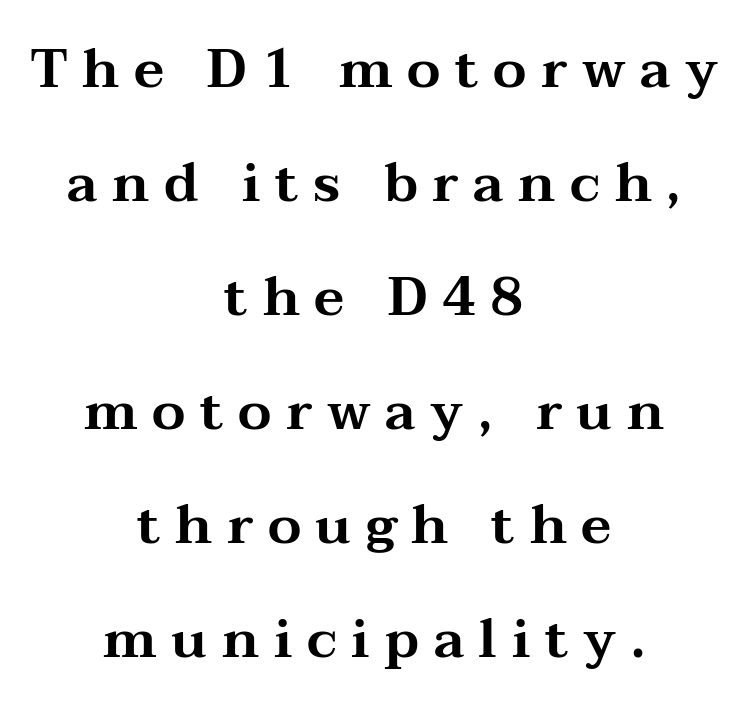
{"serif": "yes", "italic": "no", "width": "wide", "stroke_contrast": "medium", "x_height": "medium", "monospaced": "no", "underline": "no", "align": "center", "line_spacing": "loose", "line_spacing_ratio": 2.11, "letter_spacing": "wide", "letter_spacing_em": 0.27, "glyph_px": 54}
